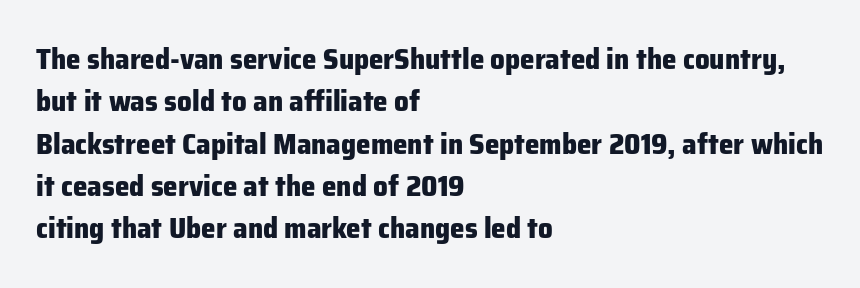
Words appear dense and cohesive because spacing is normal. Is this a sans? Yes — the strokes have no serifs. Every character sits straight up, as roman type does. These lines are set flush left with a ragged right edge. Notice how descenders clear the ascenders below comfortably — that's standard leading.
